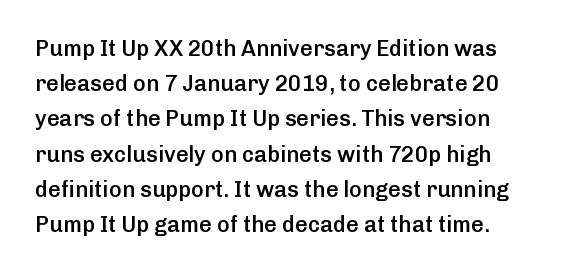
The image shows 22 px text type, upright; set normal line spacing (1.6x), normal letter spacing, not underlined.
